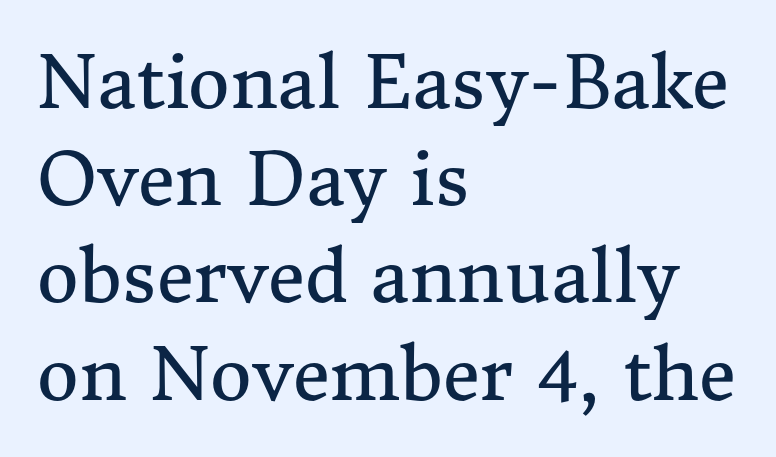
Q: Is the text bold? A: No.
Q: Is the text italic (slanted)? A: No, it is upright.
Q: Is the typeface a serif or a sans-serif typeface? A: Serif.
Q: Is the text underlined? A: No.
Q: How is the paragraph aligned? A: Left-aligned.
Q: Is the spacing between letters normal or unusually wide? A: Normal.
Q: Is the spacing between lines tight, normal or loose? A: Normal.
Q: Width (condensed, normal, or wide)? A: Normal.
Q: Stroke contrast? A: Medium.
Q: x-height? A: Medium.
Q: Monospaced? A: No.
